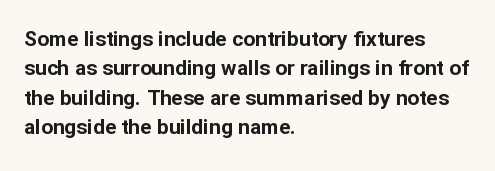
Posture: upright roman. Underlining? Definitely not there. Each line starts at the same left margin while the right side varies. Stroke thickness is high; the sample reads as a true bold. The block of text has a typical density, with ordinary space between rows.
